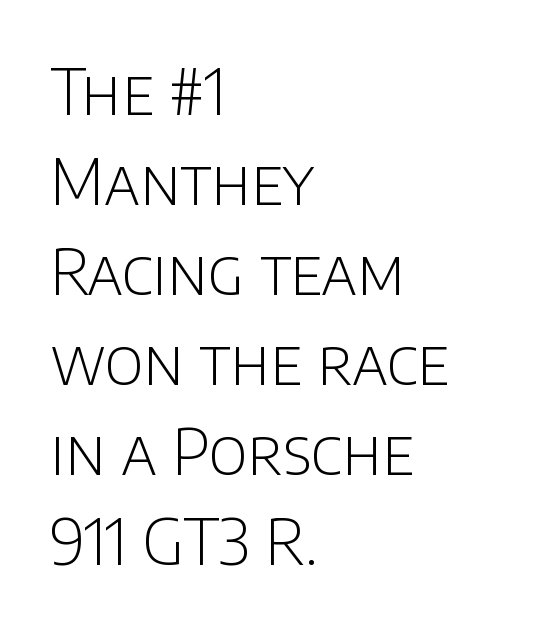
Q: Is the text bold? A: No.
Q: Is the text italic (slanted)? A: No, it is upright.
Q: Is the typeface a serif or a sans-serif typeface? A: Sans-serif.
Q: Is the text underlined? A: No.
Q: How is the paragraph aligned? A: Left-aligned.
Q: Is the spacing between letters normal or unusually wide? A: Normal.
Q: Is the spacing between lines tight, normal or loose? A: Normal.
Q: Width (condensed, normal, or wide)? A: Normal.
Q: Stroke contrast? A: Low.
Q: x-height? A: Large.
Q: Monospaced? A: No.
